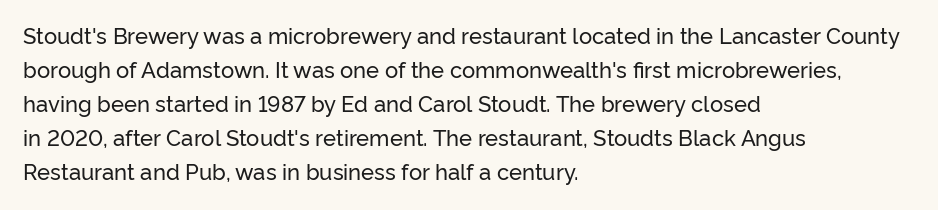
The image shows 22 px text type, upright; set left-aligned, normal line spacing (1.55x), normal letter spacing, not underlined.
